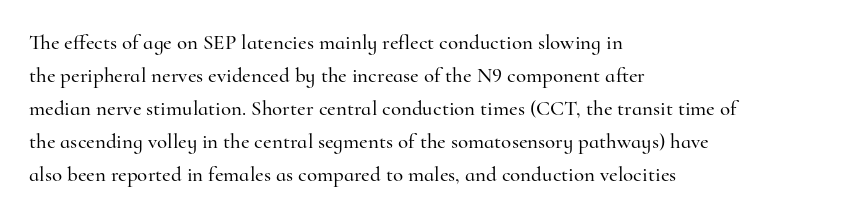
{"italic": "no", "underline": "no", "align": "left", "line_spacing": "normal", "line_spacing_ratio": 1.57, "letter_spacing": "normal", "letter_spacing_em": 0.0, "glyph_px": 21}
